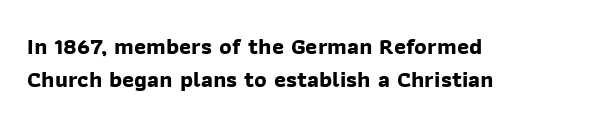
Bold? Absolutely — the strokes are thick and heavy. Descenders are the only things crossing below the line. The rows are spaced the way most documents space them. You could call the tracking neutral — neither tight nor loose.
